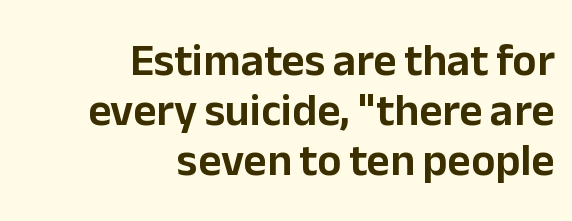
Q: Is the text italic (slanted)? A: No, it is upright.
Q: Is the typeface a serif or a sans-serif typeface? A: Sans-serif.
Q: Is the text underlined? A: No.
Q: How is the paragraph aligned? A: Right-aligned.
Q: Is the spacing between letters normal or unusually wide? A: Normal.
Q: Is the spacing between lines tight, normal or loose? A: Tight.
Q: Width (condensed, normal, or wide)? A: Normal.
Q: Stroke contrast? A: Low.
Q: x-height? A: Medium.
Q: Monospaced? A: No.
